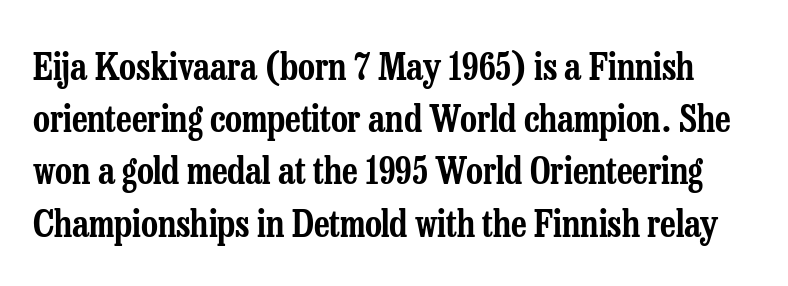
Q: Is the text italic (slanted)? A: No, it is upright.
Q: Is the typeface a serif or a sans-serif typeface? A: Serif.
Q: Is the text underlined? A: No.
Q: Is the spacing between letters normal or unusually wide? A: Normal.
Q: Is the spacing between lines tight, normal or loose? A: Normal.
Q: Width (condensed, normal, or wide)? A: Condensed.
Q: Stroke contrast? A: Low.
Q: x-height? A: Medium.
Q: Monospaced? A: No.
